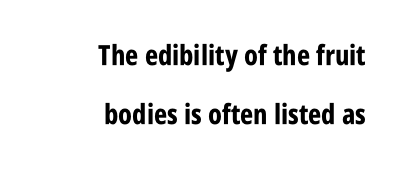
The paragraph has a hard right edge and a soft left edge. Observe the ordinary spacing: letters are neighbours, not strangers. The specimen reads as upright at a glance. Here the designer chose a conventional face with non-uniform glyph widths. This rendering employs a face without finishing strokes, i.e., a sans-serif. Horizontal bands of white between lines are thick stripes.
